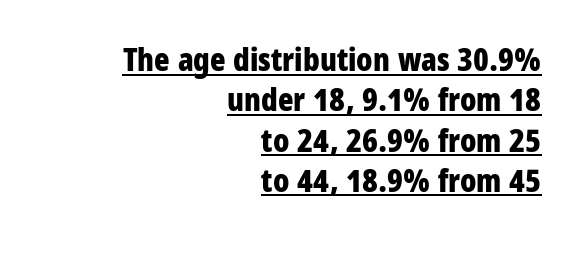
Q: Is the text bold? A: Yes.
Q: Is the text italic (slanted)? A: No, it is upright.
Q: Is the typeface a serif or a sans-serif typeface? A: Sans-serif.
Q: Is the text underlined? A: Yes.
Q: How is the paragraph aligned? A: Right-aligned.
Q: Is the spacing between letters normal or unusually wide? A: Normal.
Q: Is the spacing between lines tight, normal or loose? A: Normal.
Q: Width (condensed, normal, or wide)? A: Condensed.
Q: Stroke contrast? A: Low.
Q: x-height? A: Medium.
Q: Monospaced? A: No.
